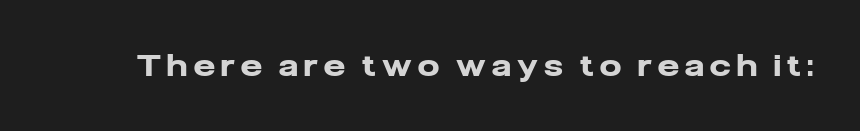
These lines are rendered in a variable-pitch font. Tracking value appears strongly positive — letters spread wide. Upright lettering throughout. The characters look thick and weighty, a clear bold.
